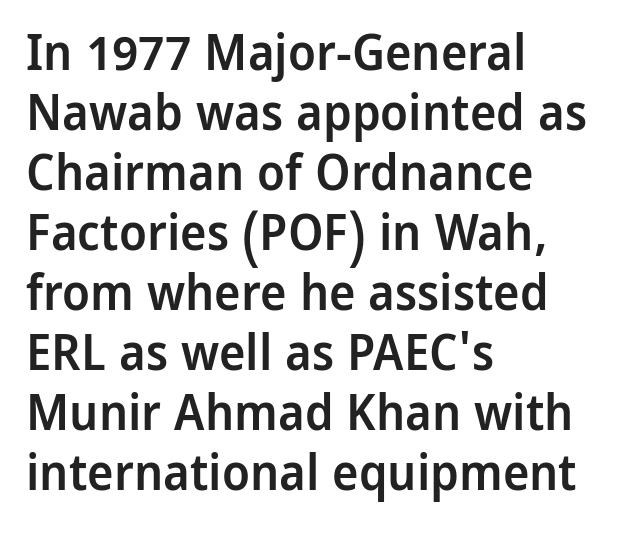
Q: Is the text bold? A: Semi-bold.
Q: Is the text italic (slanted)? A: No, it is upright.
Q: Is the typeface a serif or a sans-serif typeface? A: Sans-serif.
Q: Is the text underlined? A: No.
Q: How is the paragraph aligned? A: Left-aligned.
Q: Is the spacing between letters normal or unusually wide? A: Normal.
Q: Width (condensed, normal, or wide)? A: Normal.
Q: Stroke contrast? A: Low.
Q: x-height? A: Medium.
Q: Monospaced? A: No.
